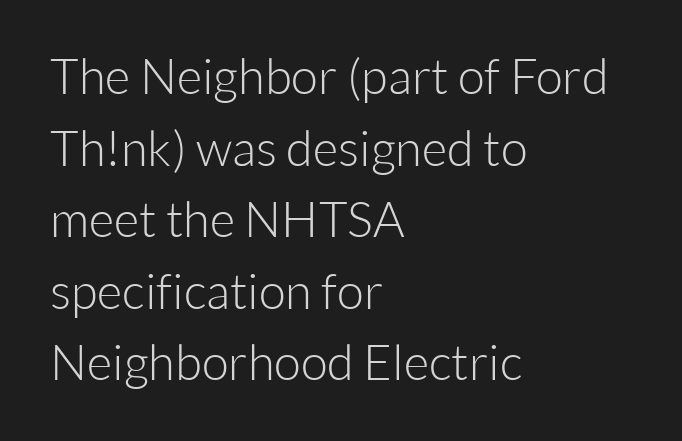
Q: Is the text bold? A: No.
Q: Is the text italic (slanted)? A: No, it is upright.
Q: Is the typeface a serif or a sans-serif typeface? A: Sans-serif.
Q: Is the text underlined? A: No.
Q: How is the paragraph aligned? A: Left-aligned.
Q: Is the spacing between letters normal or unusually wide? A: Normal.
Q: Is the spacing between lines tight, normal or loose? A: Normal.
Q: Width (condensed, normal, or wide)? A: Normal.
Q: Stroke contrast? A: Low.
Q: x-height? A: Medium.
Q: Monospaced? A: No.
